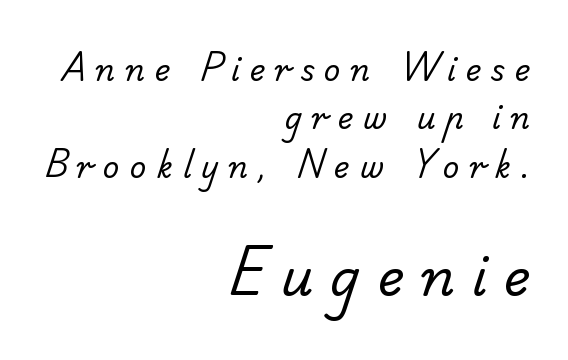
The image shows 50 px regular-weight sans-serif type; set right-aligned, normal line spacing (1.67x), unusually wide letter spacing (+0.34 em), not underlined; the second (bottom) block is 1.72x larger; low stroke contrast and a small x-height.
